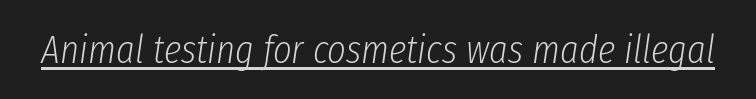
The image shows 40 px light, condensed type, italic (leaning right); set normal letter spacing, underlined; low stroke contrast and a medium x-height.
